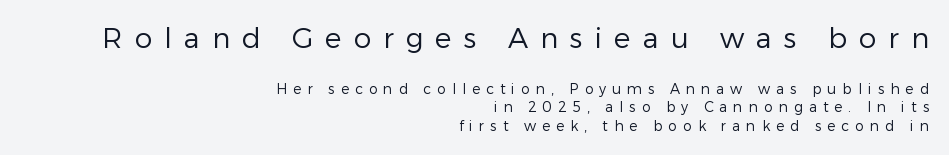
Q: Is the text bold? A: No.
Q: Is the text italic (slanted)? A: No, it is upright.
Q: Is the typeface a serif or a sans-serif typeface? A: Sans-serif.
Q: Is the text underlined? A: No.
Q: How is the paragraph aligned? A: Right-aligned.
Q: Is the spacing between letters normal or unusually wide? A: Unusually wide.
Q: Is the spacing between lines tight, normal or loose? A: Normal.
Q: Which block of text is set in a larger size, the first (top) or the second (bottom)? A: The first (top) one.
Q: Width (condensed, normal, or wide)? A: Normal.
Q: Stroke contrast? A: Low.
Q: x-height? A: Medium.
Q: Monospaced? A: No.
